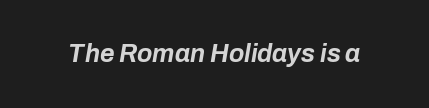
{"italic": "yes", "lean": "right", "slant_degrees": 10, "bold": "yes", "underline": "no", "letter_spacing": "normal", "letter_spacing_em": 0.0, "glyph_px": 25}
